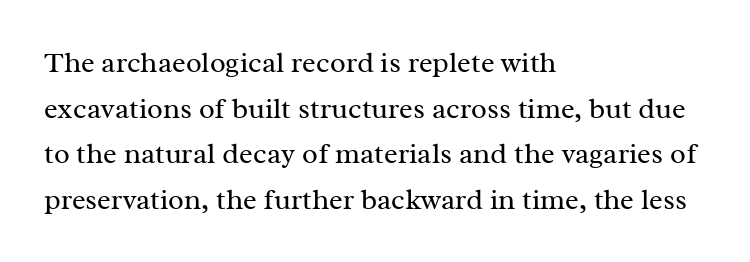
Q: Is the text bold? A: No.
Q: Is the text italic (slanted)? A: No, it is upright.
Q: Is the typeface a serif or a sans-serif typeface? A: Serif.
Q: Is the text underlined? A: No.
Q: How is the paragraph aligned? A: Left-aligned.
Q: Is the spacing between letters normal or unusually wide? A: Normal.
Q: Is the spacing between lines tight, normal or loose? A: Normal.
Q: Width (condensed, normal, or wide)? A: Normal.
Q: Stroke contrast? A: Medium.
Q: x-height? A: Medium.
Q: Monospaced? A: No.
